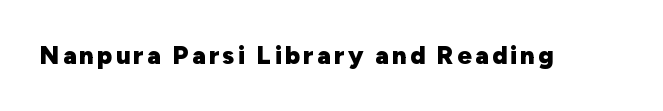
{"italic": "no", "bold": "yes", "underline": "no", "glyph_px": 25}
